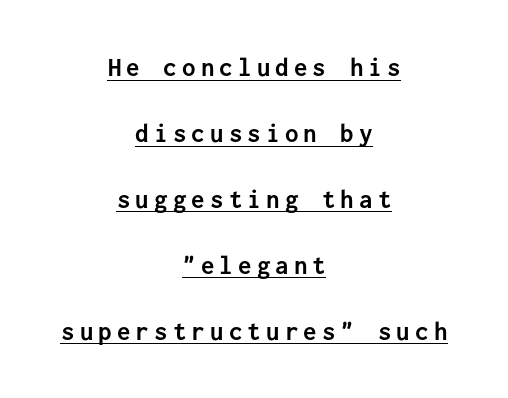
Q: Is the text bold? A: Yes.
Q: Is the text italic (slanted)? A: No, it is upright.
Q: Is the text underlined? A: Yes.
Q: How is the paragraph aligned? A: Centered.
Q: Is the spacing between lines tight, normal or loose? A: Loose.
